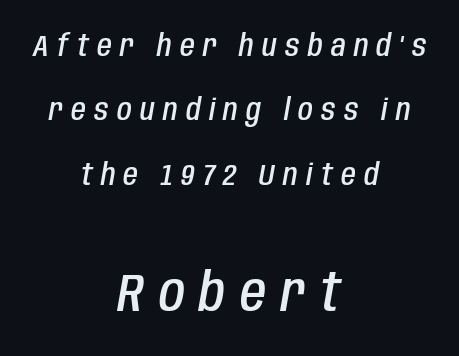
Q: Is the text bold? A: Semi-bold.
Q: Is the text italic (slanted)? A: Yes, it leans right by about 10 degrees.
Q: Is the text underlined? A: No.
Q: How is the paragraph aligned? A: Centered.
Q: Is the spacing between letters normal or unusually wide? A: Unusually wide.
Q: Is the spacing between lines tight, normal or loose? A: Loose.
Q: Which block of text is set in a larger size, the first (top) or the second (bottom)? A: The second (bottom) one.
Q: Width (condensed, normal, or wide)? A: Condensed.
Q: Stroke contrast? A: Low.
Q: x-height? A: Large.
Q: Monospaced? A: No.
